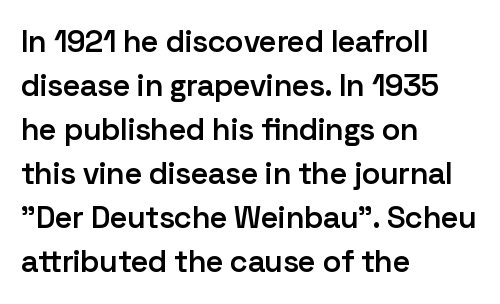
{"serif": "no", "italic": "no", "bold": "semi", "weight": "semibold", "width": "normal", "stroke_contrast": "low", "x_height": "medium", "monospaced": "no", "underline": "no", "align": "left", "line_spacing": "normal", "line_spacing_ratio": 1.42, "letter_spacing": "normal", "letter_spacing_em": 0.0, "glyph_px": 31}
